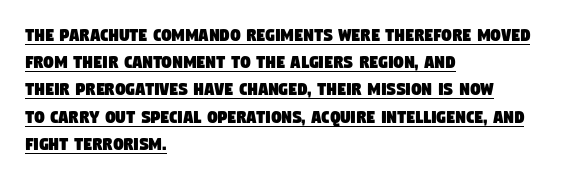
The image shows 20 px text type; set left-aligned, normal line spacing (1.36x), normal letter spacing, underlined.
